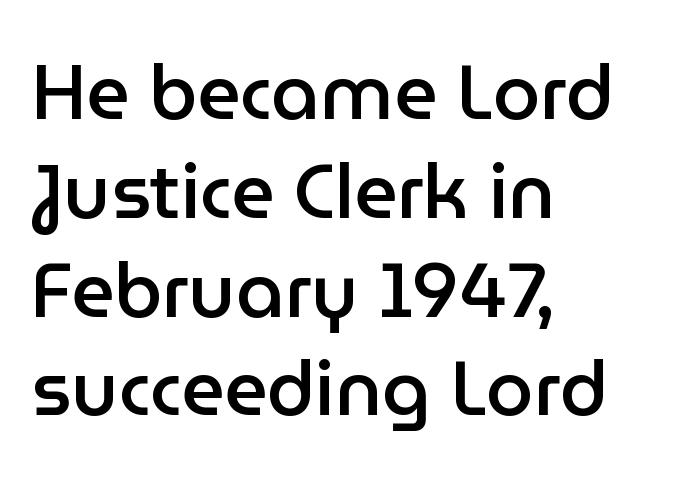
{"serif": "no", "italic": "no", "bold": "semi", "weight": "semibold", "width": "normal", "stroke_contrast": "low", "x_height": "medium", "monospaced": "no", "underline": "no", "align": "left", "line_spacing": "normal", "line_spacing_ratio": 1.3, "letter_spacing": "normal", "letter_spacing_em": 0.0, "glyph_px": 76}
